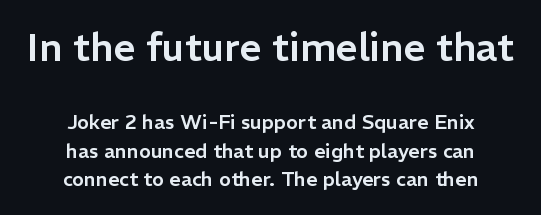
The designer left line spacing at the default. The block sitting higher on the canvas is the one with enlarged characters. Do the letters lean? They stand straight. Line starts and ends both wander, symmetrically. Tracking here is standard; glyphs follow each other at the usual distance.
